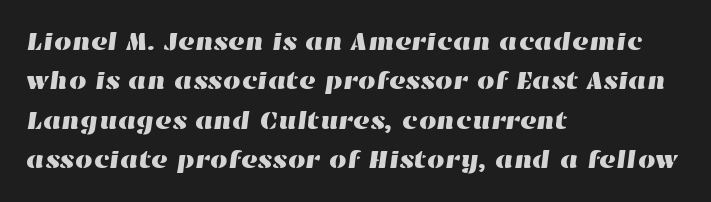
Q: Is the text underlined? A: No.
Q: How is the paragraph aligned? A: Left-aligned.
Q: Is the spacing between letters normal or unusually wide? A: Normal.
Q: Is the spacing between lines tight, normal or loose? A: Normal.
